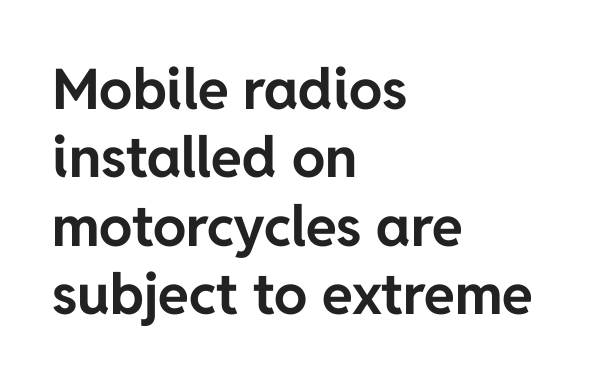
The image shows 56 px bold sans-serif type, upright; set left-aligned, line spacing 1.22x, normal letter spacing, not underlined; low stroke contrast and a medium x-height.
